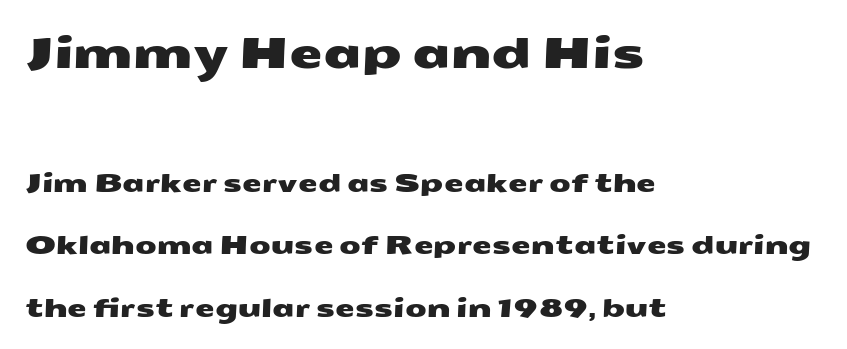
Q: Is the typeface a serif or a sans-serif typeface? A: Sans-serif.
Q: Is the text underlined? A: No.
Q: How is the paragraph aligned? A: Left-aligned.
Q: Is the spacing between letters normal or unusually wide? A: Normal.
Q: Is the spacing between lines tight, normal or loose? A: Loose.
Q: Which block of text is set in a larger size, the first (top) or the second (bottom)? A: The first (top) one.
Q: Width (condensed, normal, or wide)? A: Wide.
Q: Stroke contrast? A: Medium.
Q: x-height? A: Medium.
Q: Monospaced? A: No.
